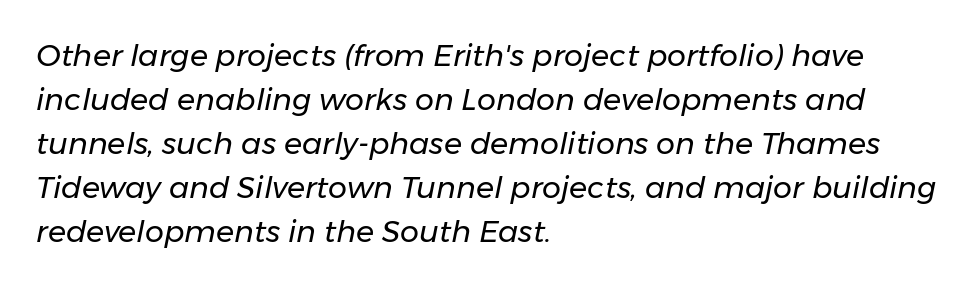
Spacing between characters is what you'd get straight out of the box. Anything drawn beneath the words? Only blank space. The typesetter chose a ragged-right arrangement here. Designer's note — italics engaged.
